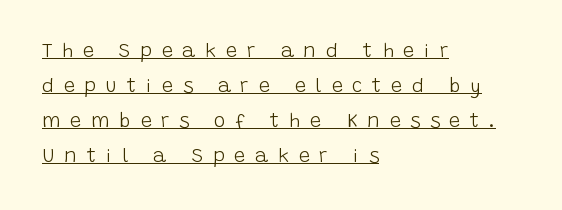
The image shows 20 px text type, upright; set left-aligned, line spacing 1.75x, unusually wide letter spacing (+0.48 em), underlined.
